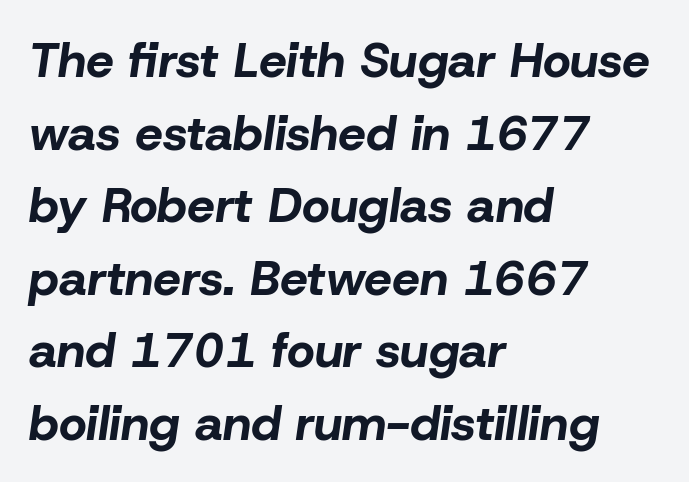
Q: Is the text bold? A: Yes.
Q: Is the text italic (slanted)? A: Yes, it leans right by about 8 degrees.
Q: Is the text underlined? A: No.
Q: How is the paragraph aligned? A: Left-aligned.
Q: Is the spacing between letters normal or unusually wide? A: Normal.
Q: Is the spacing between lines tight, normal or loose? A: Normal.
Q: Width (condensed, normal, or wide)? A: Normal.
Q: Stroke contrast? A: Low.
Q: x-height? A: Medium.
Q: Monospaced? A: No.
